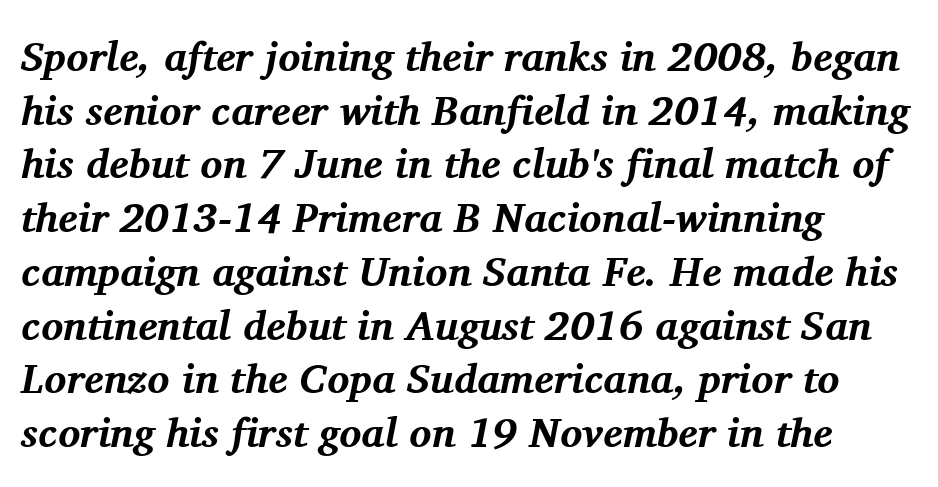
Tall strokes in this sample are angled rather than plumb. If you measured baseline to baseline, you'd find a middling distance. Characters follow at the spacing the type designer built in. Weight check: bold — yes, fully. The letters advance in unequal steps, a hallmark of proportional type. No word sits above an underline.
